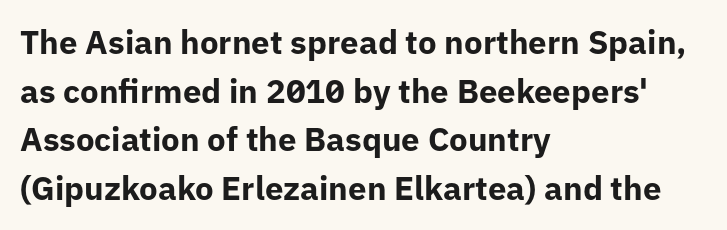
The image shows 33 px bold sans-serif type, upright; set left-aligned, normal line spacing (1.47x), normal letter spacing, not underlined; low stroke contrast and a medium x-height.
